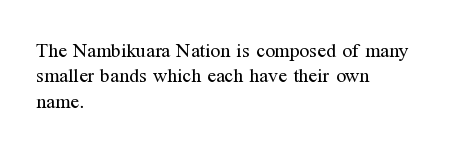
The rows are spaced the way most documents space them. Weight: in the light-to-regular range. Each word holds together tightly as a unit, with standard inter-letter gaps. Nobody drew a line under any word here.
